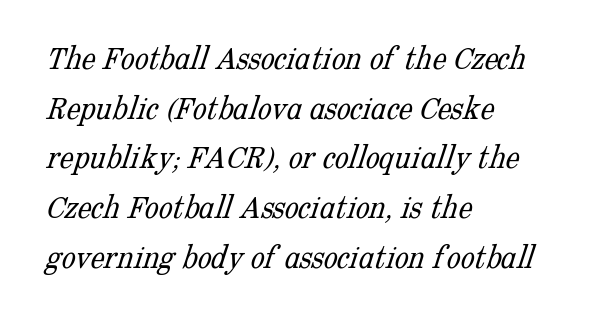
Q: Is the text bold? A: No.
Q: Is the typeface a serif or a sans-serif typeface? A: Serif.
Q: Is the text underlined? A: No.
Q: How is the paragraph aligned? A: Left-aligned.
Q: Is the spacing between letters normal or unusually wide? A: Normal.
Q: Is the spacing between lines tight, normal or loose? A: Normal.
Q: Width (condensed, normal, or wide)? A: Normal.
Q: Stroke contrast? A: Low.
Q: x-height? A: Medium.
Q: Monospaced? A: No.
